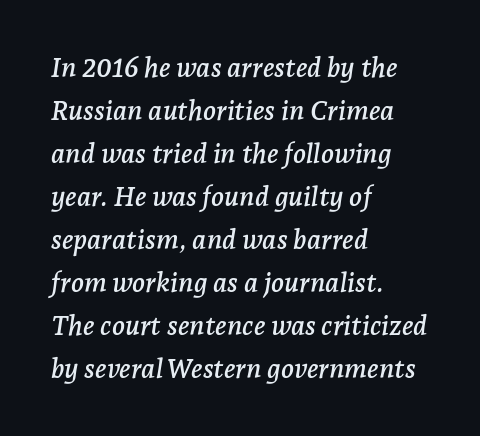
The image shows 27 px text type, italic (leaning right); set left-aligned, normal line spacing (1.59x), normal letter spacing, not underlined.
